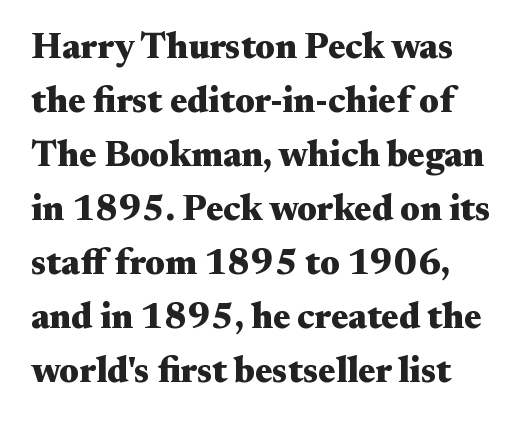
The image shows 36 px heavy, wide serif type, upright; set normal line spacing (1.5x), normal letter spacing, not underlined; medium stroke contrast and a small x-height.
